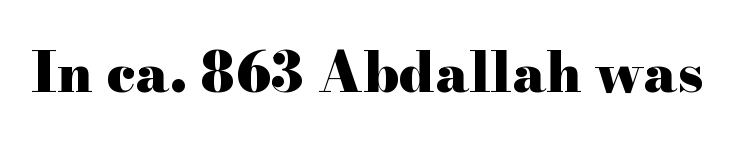
The image shows 54 px heavy, wide serif type, upright; set normal letter spacing, not underlined; high stroke contrast and a small x-height.
